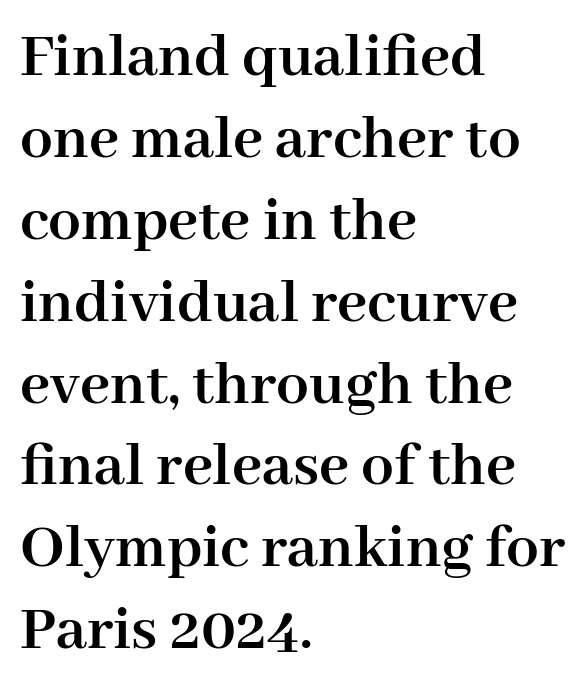
The image shows 65 px semibold serif type, upright; set left-aligned, normal line spacing (1.26x), normal letter spacing, not underlined; high stroke contrast and a medium x-height.
